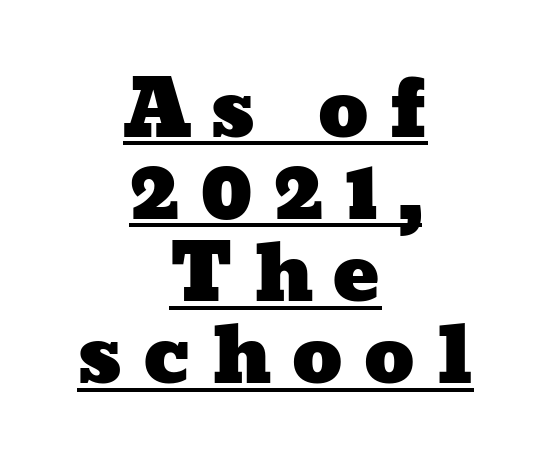
Q: Is the text underlined? A: Yes.
Q: How is the paragraph aligned? A: Centered.
Q: Is the spacing between letters normal or unusually wide? A: Unusually wide.
Q: Is the spacing between lines tight, normal or loose? A: Tight.
Q: Width (condensed, normal, or wide)? A: Wide.
Q: Stroke contrast? A: Low.
Q: x-height? A: Medium.
Q: Monospaced? A: No.
